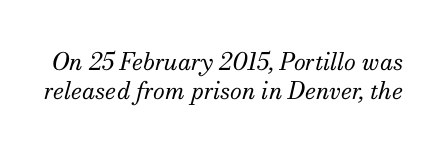
Q: Is the text bold? A: No.
Q: Is the text italic (slanted)? A: Yes, it leans right by about 13 degrees.
Q: Is the text underlined? A: No.
Q: Is the spacing between letters normal or unusually wide? A: Normal.
